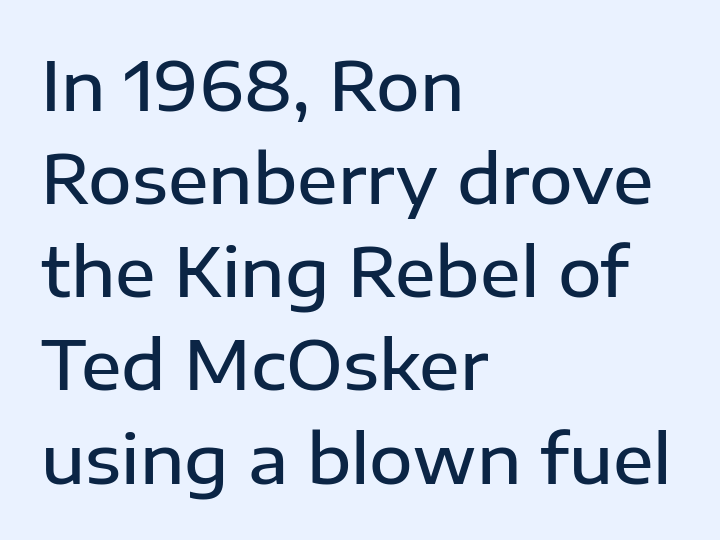
{"serif": "no", "italic": "no", "bold": "semi", "weight": "semibold", "width": "normal", "stroke_contrast": "low", "x_height": "medium", "monospaced": "no", "underline": "no", "align": "left", "line_spacing": "normal", "line_spacing_ratio": 1.39, "letter_spacing": "normal", "letter_spacing_em": 0.0, "glyph_px": 67}
